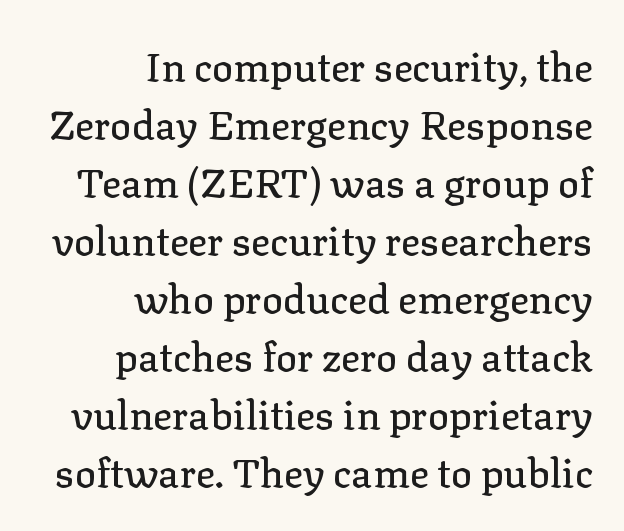
Q: Is the text italic (slanted)? A: No, it is upright.
Q: Is the typeface a serif or a sans-serif typeface? A: Serif.
Q: Is the text underlined? A: No.
Q: How is the paragraph aligned? A: Right-aligned.
Q: Is the spacing between letters normal or unusually wide? A: Normal.
Q: Is the spacing between lines tight, normal or loose? A: Normal.
Q: Width (condensed, normal, or wide)? A: Normal.
Q: Stroke contrast? A: Low.
Q: x-height? A: Medium.
Q: Monospaced? A: No.
